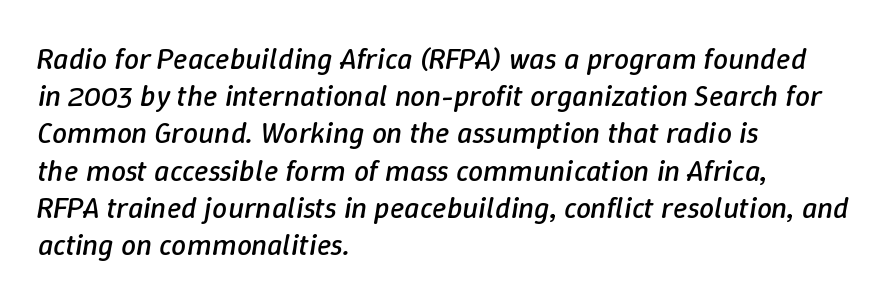
Q: Is the text bold? A: No.
Q: Is the text italic (slanted)? A: Yes, it leans right by about 9 degrees.
Q: Is the text underlined? A: No.
Q: How is the paragraph aligned? A: Left-aligned.
Q: Is the spacing between letters normal or unusually wide? A: Normal.
Q: Width (condensed, normal, or wide)? A: Normal.
Q: Stroke contrast? A: Low.
Q: x-height? A: Medium.
Q: Monospaced? A: No.
